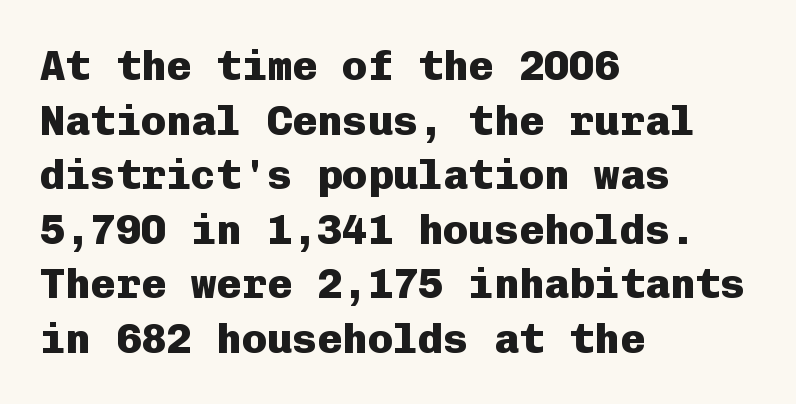
The image shows 42 px heavy sans-serif type, upright, monospaced; set left-aligned, normal line spacing (1.3x), normal letter spacing, not underlined; low stroke contrast and a medium x-height.
